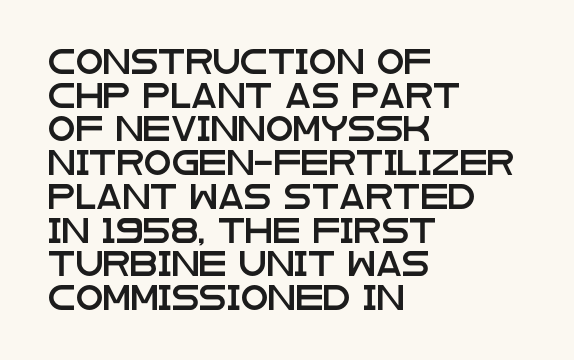
Caption: multi-line text, flush left, ragged right. The font's upright variant was chosen for this text. What stands out about the letter spacing? Nothing — it is the standard amount. Has an underline been added? It has not. This block has exactly the height ordinary leading produces.
